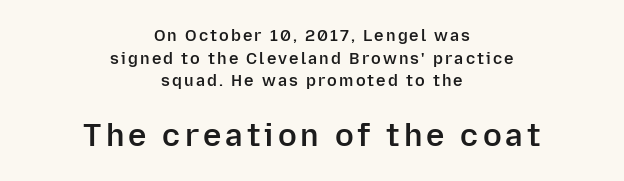
Are there feet on the stems? There aren't — it's a sans. The string is rendered with underlining switched off. Caption: multi-line text, centered on the measure. The face used here is proportionally spaced, like ordinary book or web type. The typography opts for an upright posture over an oblique one.
